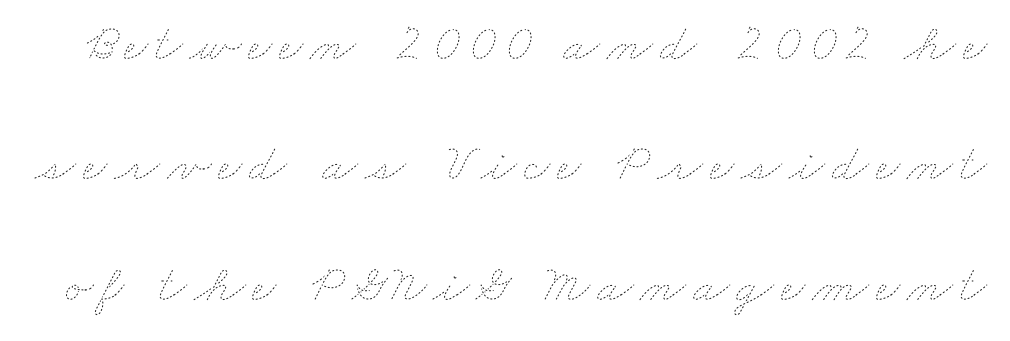
The area under the type is left untouched. These lines are rendered in a variable-pitch font. This sample trades compactness for vertical openness between lines. Summary of weight: not heavy and not bold.
